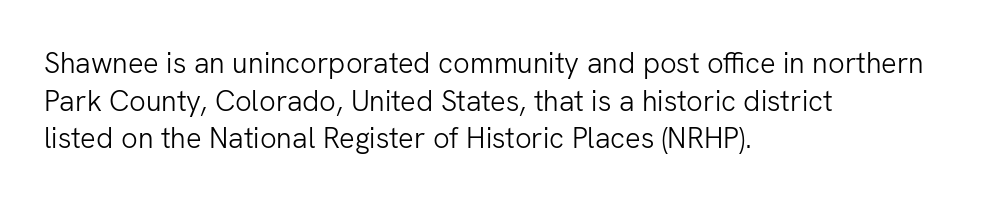
Q: Is the text bold? A: No.
Q: Is the text italic (slanted)? A: No, it is upright.
Q: Is the typeface a serif or a sans-serif typeface? A: Sans-serif.
Q: Is the text underlined? A: No.
Q: How is the paragraph aligned? A: Left-aligned.
Q: Is the spacing between letters normal or unusually wide? A: Normal.
Q: Is the spacing between lines tight, normal or loose? A: Normal.
Q: Width (condensed, normal, or wide)? A: Normal.
Q: Stroke contrast? A: Low.
Q: x-height? A: Medium.
Q: Monospaced? A: No.
